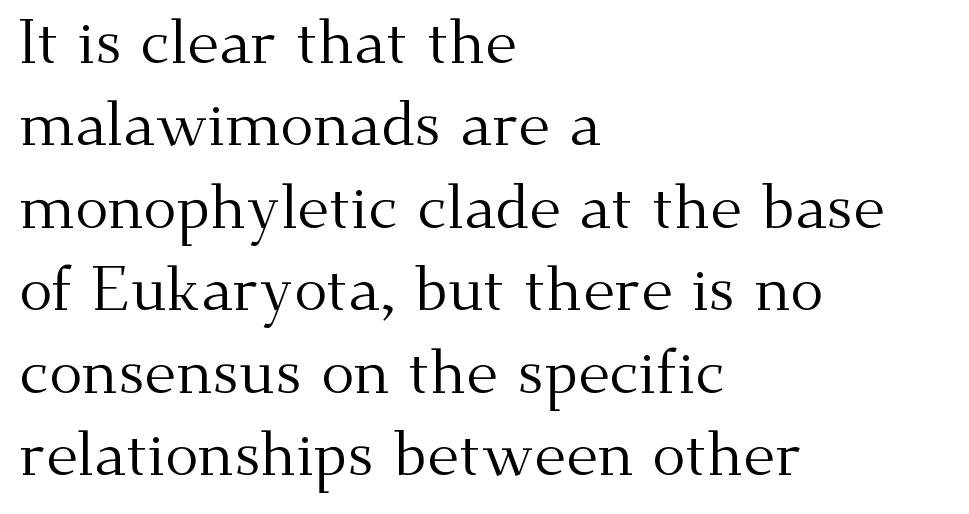
{"serif": "yes", "italic": "no", "bold": "no", "weight": "regular", "width": "normal", "stroke_contrast": "medium", "x_height": "small", "monospaced": "no", "underline": "no", "align": "left", "line_spacing": "normal", "line_spacing_ratio": 1.33, "letter_spacing": "normal", "letter_spacing_em": 0.0, "glyph_px": 62}
